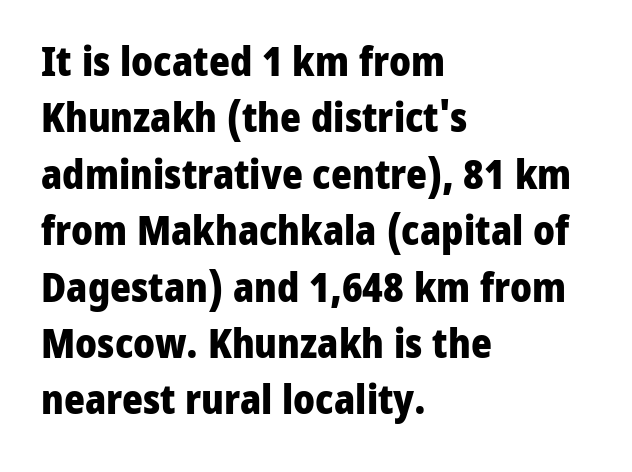
Q: Is the text bold? A: Yes.
Q: Is the text italic (slanted)? A: No, it is upright.
Q: Is the typeface a serif or a sans-serif typeface? A: Sans-serif.
Q: Is the text underlined? A: No.
Q: How is the paragraph aligned? A: Left-aligned.
Q: Is the spacing between letters normal or unusually wide? A: Normal.
Q: Is the spacing between lines tight, normal or loose? A: Normal.
Q: Width (condensed, normal, or wide)? A: Normal.
Q: Stroke contrast? A: Low.
Q: x-height? A: Medium.
Q: Monospaced? A: No.
